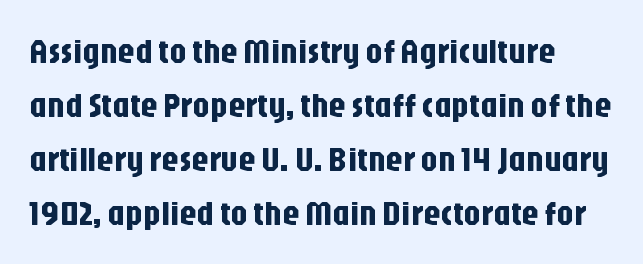
The image shows 34 px condensed sans-serif type, upright; set left-aligned, normal line spacing (1.59x), normal letter spacing, not underlined; low stroke contrast and a large x-height.
